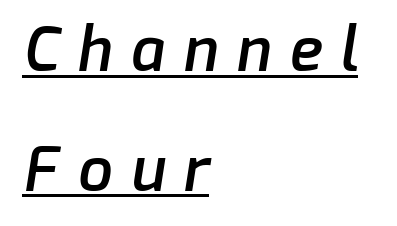
Q: Is the text bold? A: Semi-bold.
Q: Is the typeface a serif or a sans-serif typeface? A: Sans-serif.
Q: Is the text underlined? A: Yes.
Q: How is the paragraph aligned? A: Left-aligned.
Q: Is the spacing between letters normal or unusually wide? A: Unusually wide.
Q: Is the spacing between lines tight, normal or loose? A: Loose.
Q: Width (condensed, normal, or wide)? A: Normal.
Q: Stroke contrast? A: Low.
Q: x-height? A: Medium.
Q: Monospaced? A: No.
